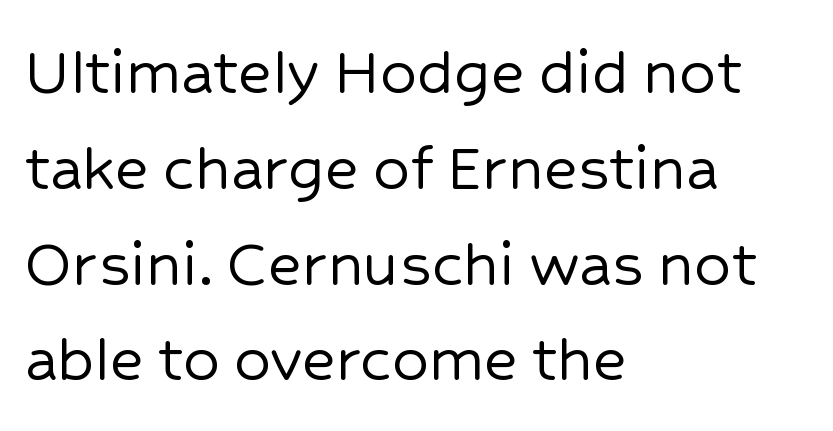
Q: Is the text italic (slanted)? A: No, it is upright.
Q: Is the typeface a serif or a sans-serif typeface? A: Sans-serif.
Q: Is the text underlined? A: No.
Q: How is the paragraph aligned? A: Left-aligned.
Q: Is the spacing between letters normal or unusually wide? A: Normal.
Q: Is the spacing between lines tight, normal or loose? A: Normal.
Q: Width (condensed, normal, or wide)? A: Normal.
Q: Stroke contrast? A: Low.
Q: x-height? A: Medium.
Q: Monospaced? A: No.
